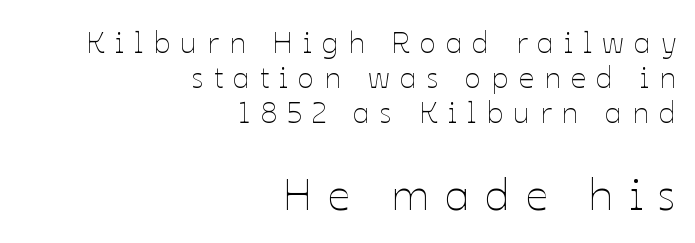
Q: Is the text bold? A: No.
Q: Is the text italic (slanted)? A: No, it is upright.
Q: Is the text underlined? A: No.
Q: How is the paragraph aligned? A: Right-aligned.
Q: Is the spacing between letters normal or unusually wide? A: Unusually wide.
Q: Which block of text is set in a larger size, the first (top) or the second (bottom)? A: The second (bottom) one.
Q: Width (condensed, normal, or wide)? A: Normal.
Q: Stroke contrast? A: Low.
Q: x-height? A: Medium.
Q: Monospaced? A: No.
